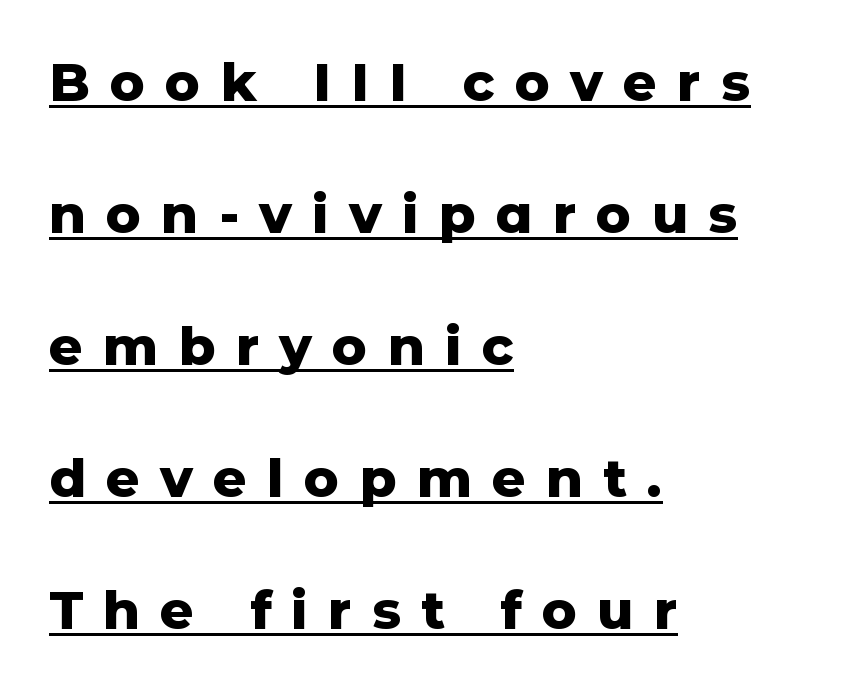
Q: Is the text bold? A: Yes.
Q: Is the text italic (slanted)? A: No, it is upright.
Q: Is the typeface a serif or a sans-serif typeface? A: Sans-serif.
Q: Is the text underlined? A: Yes.
Q: How is the paragraph aligned? A: Left-aligned.
Q: Is the spacing between letters normal or unusually wide? A: Unusually wide.
Q: Is the spacing between lines tight, normal or loose? A: Loose.
Q: Width (condensed, normal, or wide)? A: Normal.
Q: Stroke contrast? A: Low.
Q: x-height? A: Medium.
Q: Monospaced? A: No.
